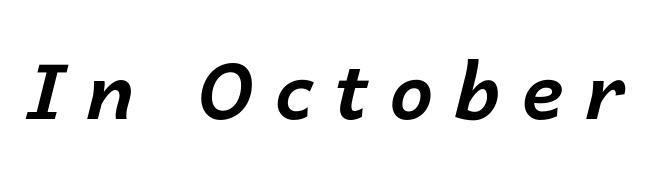
Tall strokes in this sample are angled rather than plumb. Chunky letters — that's bold for sure. There is plenty of visible air inserted between adjacent glyphs. Looks like regular typesetting: each glyph gets only the width it needs. The specimen omits any rule beneath the text block's lines.
